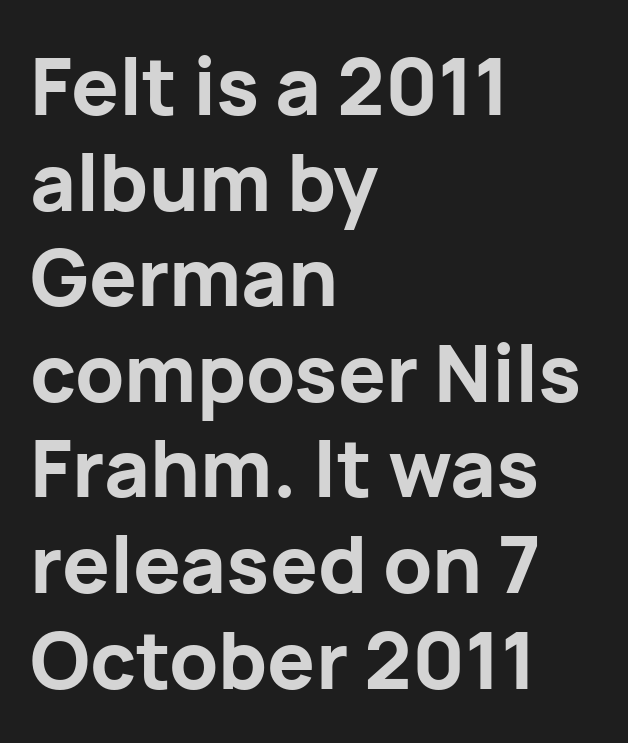
Short note: letters normally spaced. Does the lettering tilt? It doesn't — this is upright. As a designer I'd log this as weight 700, bold. Letterform terminals end flat and unadorned throughout the passage.
